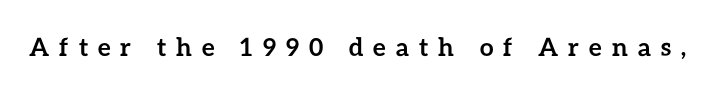
The face used here is rendered with a markedly widened letterfit. Its strokes are broad and dark, the hallmark of bold type. Characters remain perfectly vertical along every line. Each row of text sits above clean, open space.
